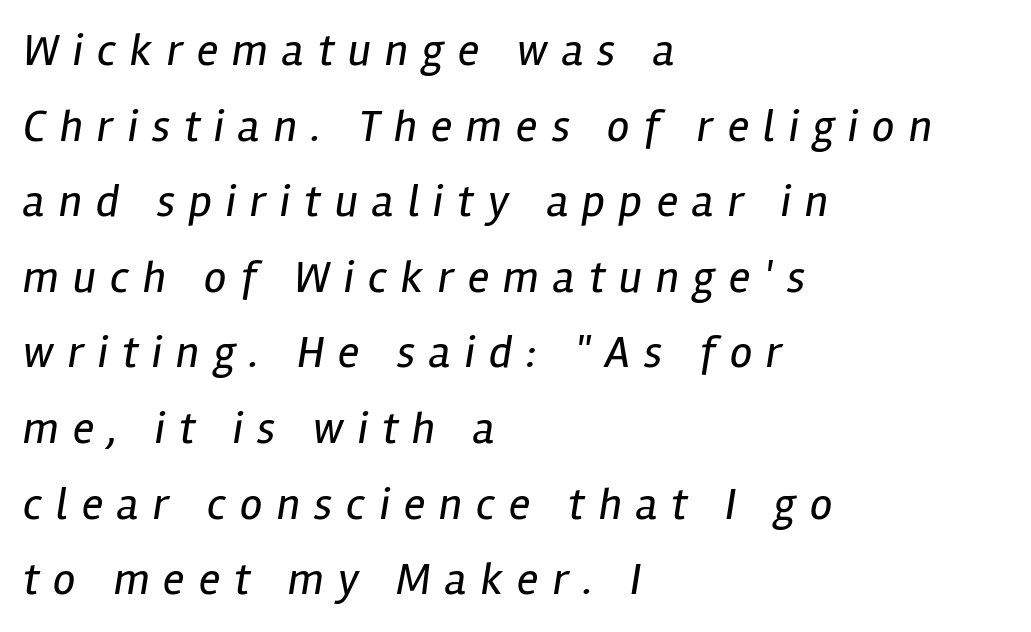
Q: Is the text bold? A: No.
Q: Is the text italic (slanted)? A: Yes, it leans right by about 12 degrees.
Q: Is the text underlined? A: No.
Q: How is the paragraph aligned? A: Left-aligned.
Q: Is the spacing between letters normal or unusually wide? A: Unusually wide.
Q: Is the spacing between lines tight, normal or loose? A: Normal.
Q: Width (condensed, normal, or wide)? A: Condensed.
Q: Stroke contrast? A: Low.
Q: x-height? A: Medium.
Q: Monospaced? A: No.
